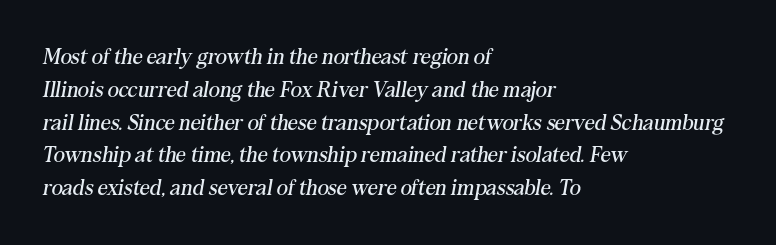
Is the stroke heavy? The answer is a plain regular-or-lighter. Words float on clear page, feet unadorned. Leading: standard. A typesetter would mark this as italic. The horizontal fit of the characters is conventional and even.
